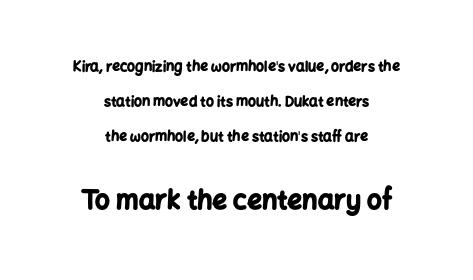
The later block is typeset at a bigger size than the earlier block. The rendering uses a bold face; every stroke is thick and dark. The letters stand upright; this is a roman face. Honestly, there is no underline to notice here at all. Which margin do the lines hug? Neither — every line sits in the middle. How would I describe the line gaps? Wide and relaxed.
